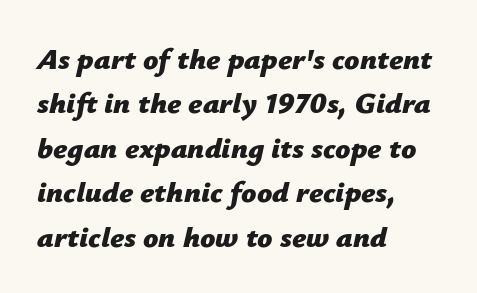
{"italic": "yes", "lean": "right", "slant_degrees": 12, "bold": "yes", "weight": "bold", "width": "normal", "stroke_contrast": "low", "x_height": "medium", "monospaced": "no", "underline": "no", "align": "left", "line_spacing": "normal", "line_spacing_ratio": 1.48, "letter_spacing": "normal", "letter_spacing_em": 0.0, "glyph_px": 30}
